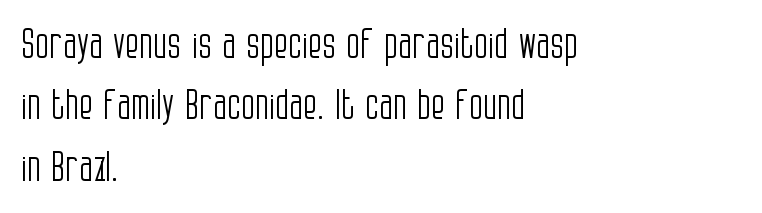
Q: Is the text bold? A: No.
Q: Is the text italic (slanted)? A: No, it is upright.
Q: Is the typeface a serif or a sans-serif typeface? A: Sans-serif.
Q: Is the text underlined? A: No.
Q: How is the paragraph aligned? A: Left-aligned.
Q: Is the spacing between letters normal or unusually wide? A: Normal.
Q: Is the spacing between lines tight, normal or loose? A: Normal.
Q: Width (condensed, normal, or wide)? A: Condensed.
Q: Stroke contrast? A: Low.
Q: x-height? A: Large.
Q: Monospaced? A: No.
